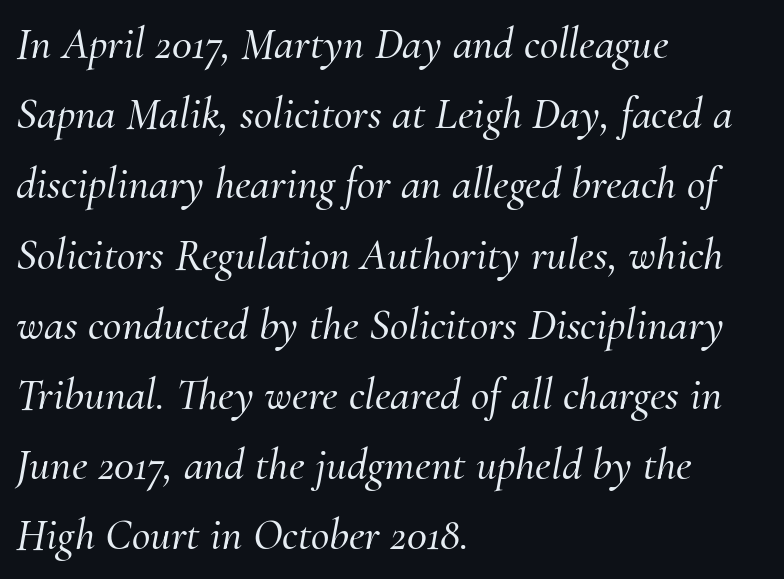
Note: serifs present on the glyphs. The specimen reads as italic at a glance. Line starts are locked; line ends wander. A clean baseline with only descenders dipping below it. The letters advance in unequal steps, a hallmark of proportional type.
